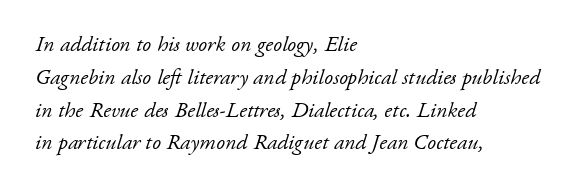
{"italic": "yes", "lean": "right", "slant_degrees": 17, "bold": "no", "underline": "no", "align": "left", "line_spacing": "normal", "line_spacing_ratio": 1.49, "letter_spacing": "normal", "letter_spacing_em": 0.0, "glyph_px": 22}
